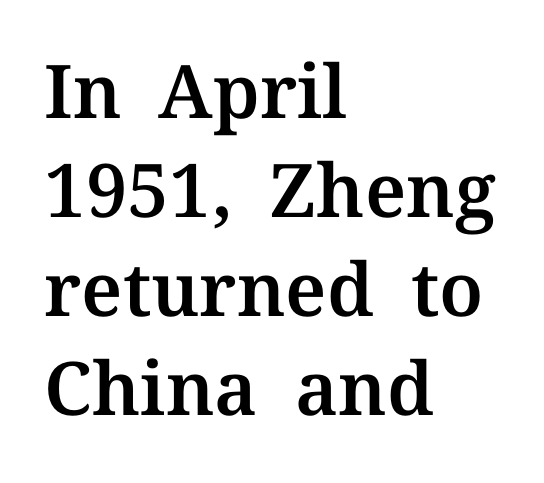
Looks like regular typesetting: each glyph gets only the width it needs. In CSS terms this would be text-align: left. The strip under each line holds only bare page. Ordinary non-slanted type is in use. Nobody touched the tracking dial on this one.
